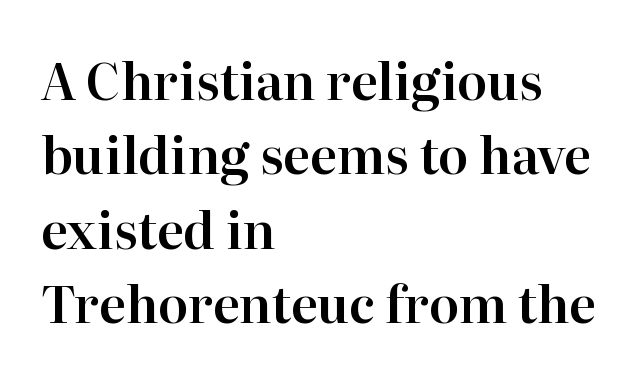
{"serif": "yes", "italic": "no", "width": "normal", "stroke_contrast": "high", "x_height": "medium", "monospaced": "no", "underline": "no", "align": "left", "line_spacing": "normal", "line_spacing_ratio": 1.49, "letter_spacing": "normal", "letter_spacing_em": 0.0, "glyph_px": 50}
